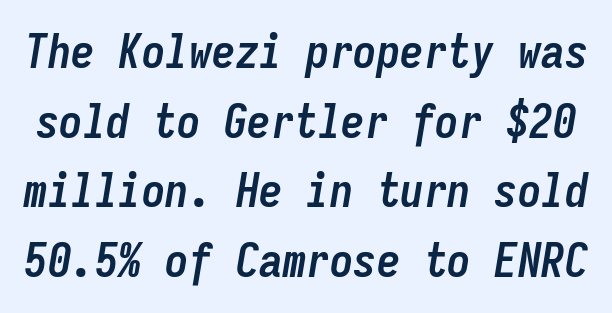
Q: Is the text bold? A: Yes.
Q: Is the text italic (slanted)? A: Yes, it leans right by about 9 degrees.
Q: Is the text underlined? A: No.
Q: Is the spacing between letters normal or unusually wide? A: Normal.
Q: Is the spacing between lines tight, normal or loose? A: Normal.
Q: Width (condensed, normal, or wide)? A: Condensed.
Q: Stroke contrast? A: Low.
Q: x-height? A: Medium.
Q: Monospaced? A: Yes.
